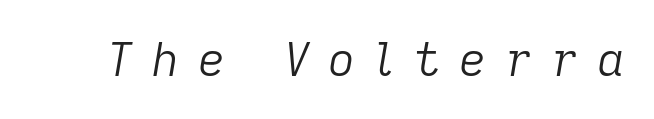
Lines of text with bare space underneath. The cut favours lightness, reaching ordinary text weight at its darkest. Each word looks stretched out because of the extra space between its letters. Every character sits at an angle, as italics do. Spacing verdict: proportional, widths tailored to each character.
